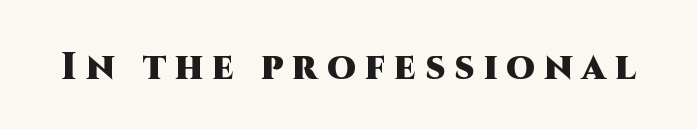
{"serif": "no", "italic": "no", "bold": "yes", "weight": "heavy", "width": "normal", "stroke_contrast": "high", "x_height": "large", "monospaced": "no", "underline": "no", "letter_spacing": "wide", "letter_spacing_em": 0.25, "glyph_px": 37}
